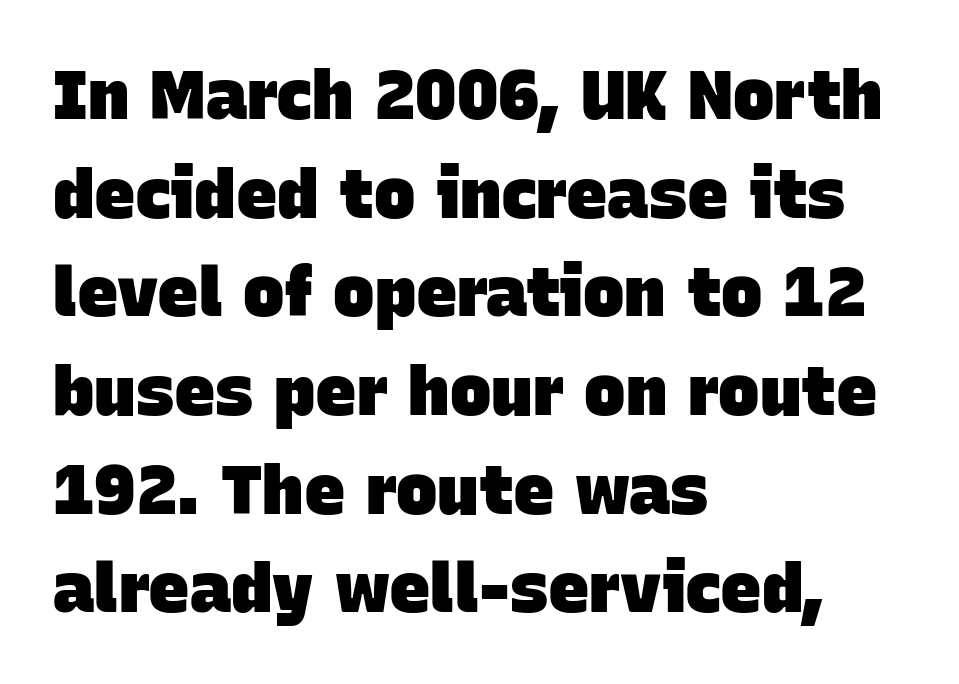
Q: Is the text bold? A: Yes.
Q: Is the typeface a serif or a sans-serif typeface? A: Sans-serif.
Q: Is the text underlined? A: No.
Q: How is the paragraph aligned? A: Left-aligned.
Q: Is the spacing between letters normal or unusually wide? A: Normal.
Q: Is the spacing between lines tight, normal or loose? A: Normal.
Q: Width (condensed, normal, or wide)? A: Normal.
Q: Stroke contrast? A: Low.
Q: x-height? A: Large.
Q: Monospaced? A: No.
